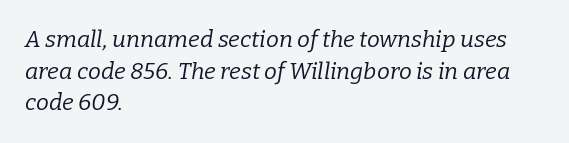
{"italic": "yes", "lean": "right", "slant_degrees": 9, "bold": "no", "underline": "no", "align": "left", "line_spacing": "normal", "line_spacing_ratio": 1.37, "letter_spacing": "normal", "letter_spacing_em": 0.0, "glyph_px": 23}
